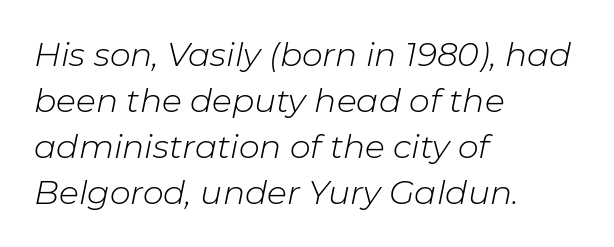
{"italic": "yes", "lean": "right", "slant_degrees": 11, "bold": "no", "weight": "light", "width": "normal", "stroke_contrast": "low", "x_height": "medium", "monospaced": "no", "underline": "no", "align": "left", "line_spacing": "normal", "line_spacing_ratio": 1.39, "letter_spacing": "normal", "letter_spacing_em": 0.0, "glyph_px": 33}
